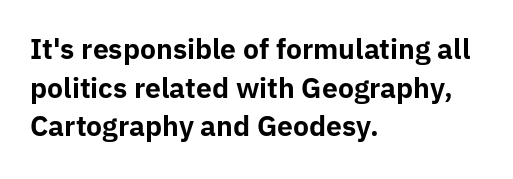
Q: Is the text bold? A: Yes.
Q: Is the text italic (slanted)? A: No, it is upright.
Q: Is the text underlined? A: No.
Q: How is the paragraph aligned? A: Left-aligned.
Q: Is the spacing between letters normal or unusually wide? A: Normal.
Q: Is the spacing between lines tight, normal or loose? A: Normal.
